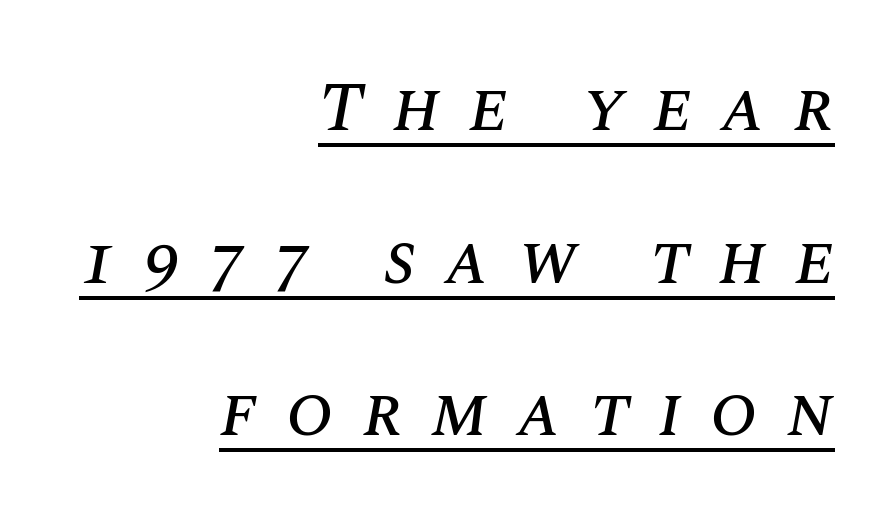
The image shows 70 px text type, italic (leaning right); set right-aligned, loose line spacing (2.18x), unusually wide letter spacing (+0.41 em), underlined; medium stroke contrast and a large x-height.
